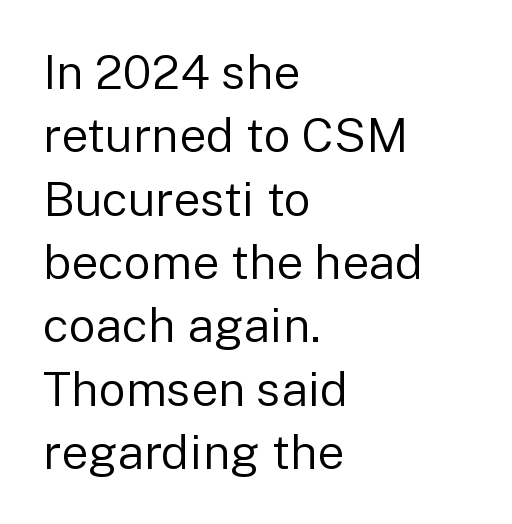
Q: Is the text bold? A: No.
Q: Is the text italic (slanted)? A: No, it is upright.
Q: Is the typeface a serif or a sans-serif typeface? A: Sans-serif.
Q: Is the text underlined? A: No.
Q: How is the paragraph aligned? A: Left-aligned.
Q: Is the spacing between letters normal or unusually wide? A: Normal.
Q: Is the spacing between lines tight, normal or loose? A: Normal.
Q: Width (condensed, normal, or wide)? A: Normal.
Q: Stroke contrast? A: Low.
Q: x-height? A: Medium.
Q: Monospaced? A: No.
